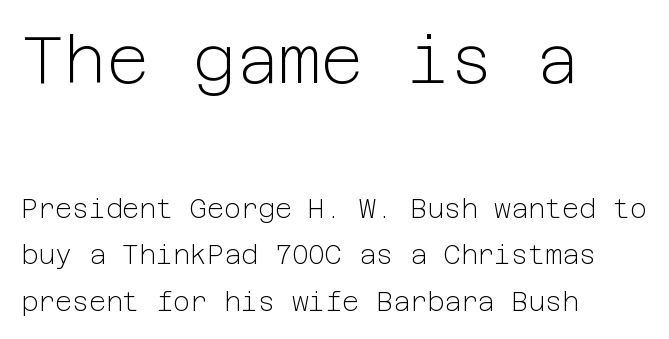
The image shows 66 px light sans-serif type, upright; set left-aligned, line spacing 1.8x, normal letter spacing, not underlined; the first (top) block is 2.54x larger; low stroke contrast and a medium x-height.
